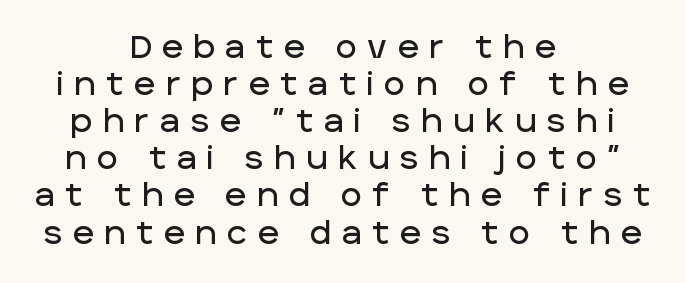
Q: Is the text italic (slanted)? A: No, it is upright.
Q: Is the typeface a serif or a sans-serif typeface? A: Sans-serif.
Q: Is the text underlined? A: No.
Q: How is the paragraph aligned? A: Centered.
Q: Is the spacing between letters normal or unusually wide? A: Unusually wide.
Q: Width (condensed, normal, or wide)? A: Normal.
Q: Stroke contrast? A: Low.
Q: x-height? A: Large.
Q: Monospaced? A: No.
